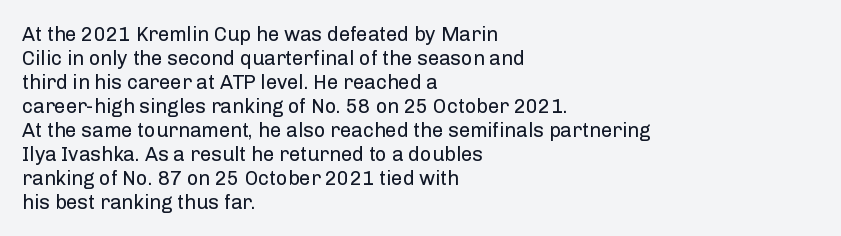
{"italic": "no", "bold": "no", "underline": "no", "align": "left", "line_spacing_ratio": 1.2, "letter_spacing": "normal", "letter_spacing_em": 0.0, "glyph_px": 20}
